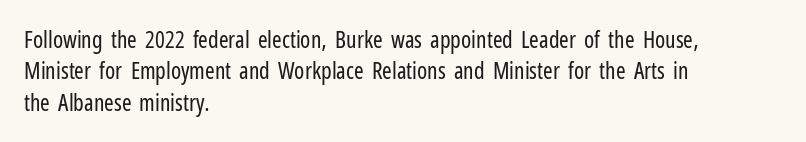
Q: Is the text bold? A: No.
Q: Is the text italic (slanted)? A: No, it is upright.
Q: Is the text underlined? A: No.
Q: How is the paragraph aligned? A: Left-aligned.
Q: Is the spacing between letters normal or unusually wide? A: Normal.
Q: Is the spacing between lines tight, normal or loose? A: Normal.
